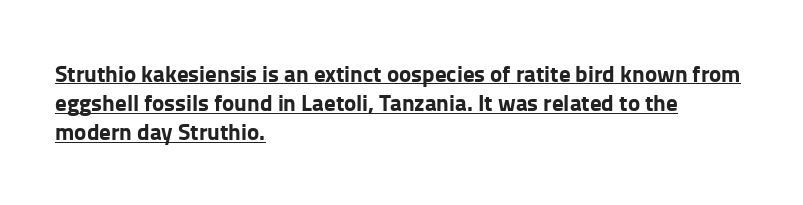
Q: Is the text bold? A: Yes.
Q: Is the text italic (slanted)? A: No, it is upright.
Q: Is the text underlined? A: Yes.
Q: How is the paragraph aligned? A: Left-aligned.
Q: Is the spacing between letters normal or unusually wide? A: Normal.
Q: Is the spacing between lines tight, normal or loose? A: Normal.
